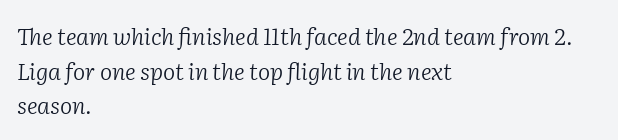
{"italic": "yes", "lean": "right", "slant_degrees": 2, "bold": "no", "underline": "no", "align": "left", "line_spacing": "normal", "line_spacing_ratio": 1.51, "letter_spacing": "normal", "letter_spacing_em": 0.0, "glyph_px": 23}
